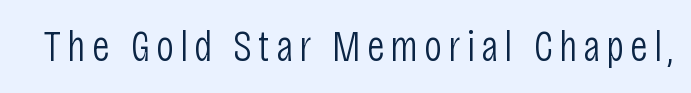
Tall strokes in this sample are plumb rather than angled. No heavy texture on the line: the type isn't bold. No word sits above an underline. You could not count columns in this text — the font is proportionally spaced.
